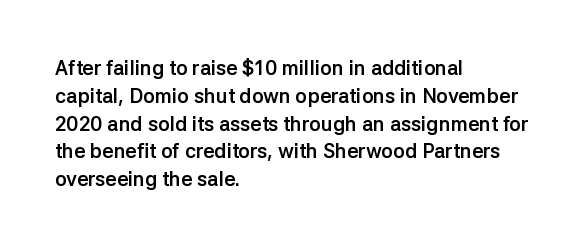
Q: Is the text bold? A: Yes.
Q: Is the text italic (slanted)? A: No, it is upright.
Q: Is the text underlined? A: No.
Q: How is the paragraph aligned? A: Left-aligned.
Q: Is the spacing between letters normal or unusually wide? A: Normal.
Q: Is the spacing between lines tight, normal or loose? A: Normal.
